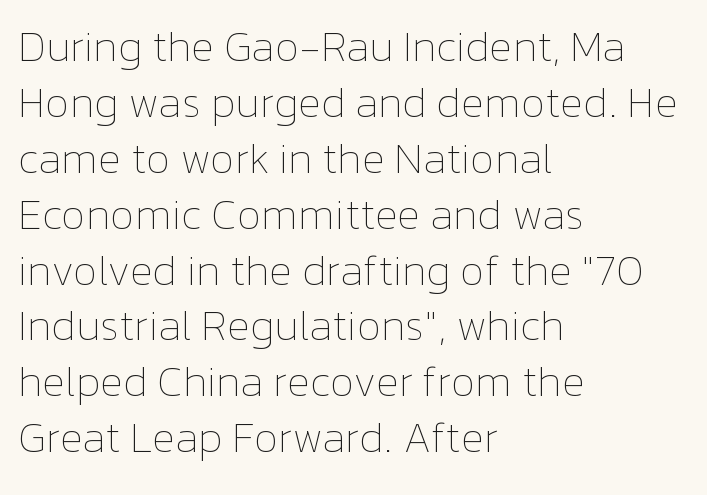
The cut favours lightness, reaching ordinary text weight at its darkest. Regarding leading, the lines here are spaced in the standard way. Ascenders rise straight up at ninety degrees. This sample has the flowing, uneven cadence of proportional lettering. The lines are quadded left. Only glyphs here, with clear space below each row.
